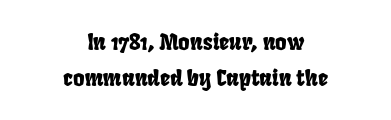
Q: Is the text underlined? A: No.
Q: How is the paragraph aligned? A: Centered.
Q: Is the spacing between letters normal or unusually wide? A: Normal.
Q: Is the spacing between lines tight, normal or loose? A: Normal.
